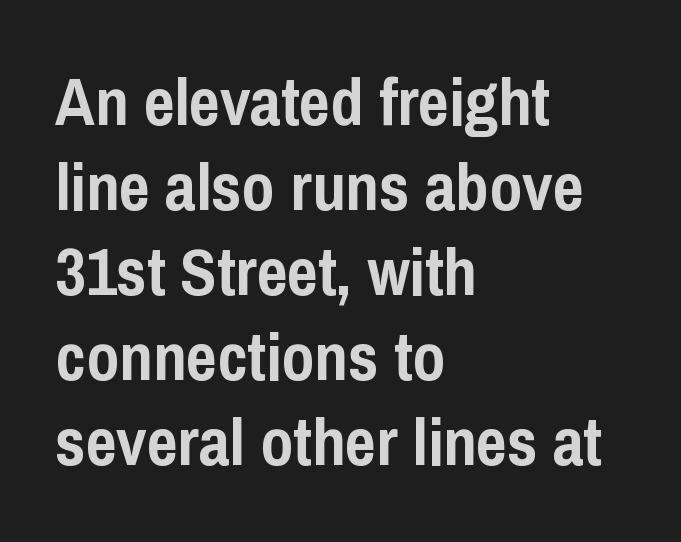
Q: Is the text bold? A: Yes.
Q: Is the text italic (slanted)? A: No, it is upright.
Q: Is the typeface a serif or a sans-serif typeface? A: Sans-serif.
Q: Is the text underlined? A: No.
Q: How is the paragraph aligned? A: Left-aligned.
Q: Is the spacing between letters normal or unusually wide? A: Normal.
Q: Is the spacing between lines tight, normal or loose? A: Normal.
Q: Width (condensed, normal, or wide)? A: Condensed.
Q: Stroke contrast? A: Low.
Q: x-height? A: Medium.
Q: Monospaced? A: No.
